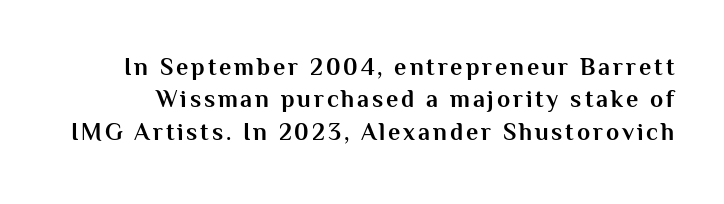
{"italic": "no", "bold": "yes", "underline": "no", "line_spacing": "normal", "line_spacing_ratio": 1.35, "glyph_px": 24}
